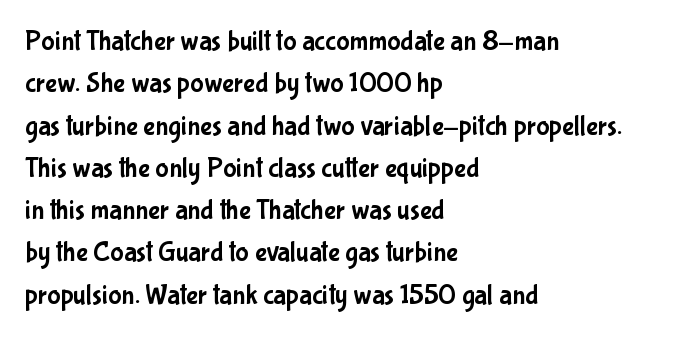
The image shows 28 px condensed sans-serif type, upright; set left-aligned, normal line spacing (1.51x), normal letter spacing, not underlined; low stroke contrast and a medium x-height.
